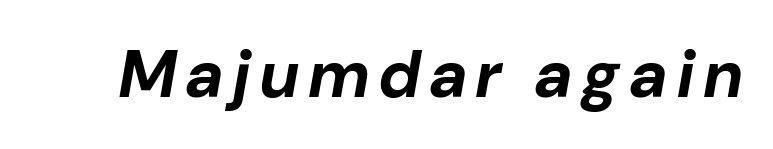
Q: Is the text bold? A: Yes.
Q: Is the text italic (slanted)? A: Yes, it leans right by about 10 degrees.
Q: Is the text underlined? A: No.
Q: Width (condensed, normal, or wide)? A: Normal.
Q: Stroke contrast? A: Low.
Q: x-height? A: Medium.
Q: Monospaced? A: No.
